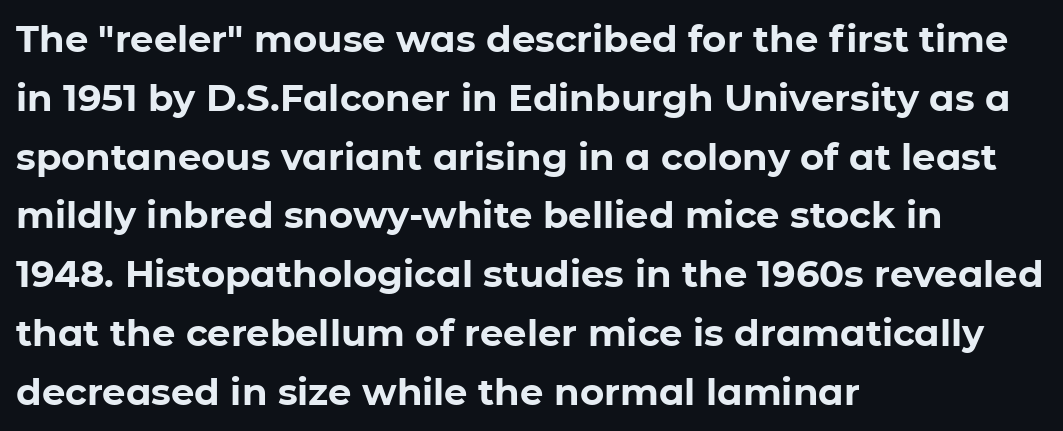
Q: Is the text bold? A: Yes.
Q: Is the text italic (slanted)? A: No, it is upright.
Q: Is the typeface a serif or a sans-serif typeface? A: Sans-serif.
Q: Is the text underlined? A: No.
Q: How is the paragraph aligned? A: Left-aligned.
Q: Is the spacing between letters normal or unusually wide? A: Normal.
Q: Is the spacing between lines tight, normal or loose? A: Normal.
Q: Width (condensed, normal, or wide)? A: Normal.
Q: Stroke contrast? A: Low.
Q: x-height? A: Medium.
Q: Monospaced? A: No.
